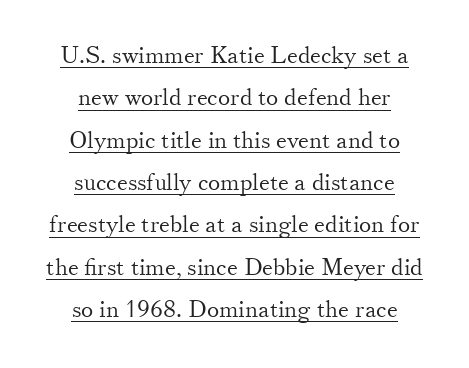
The image shows 23 px text type, upright; set centered, line spacing 1.84x, normal letter spacing, underlined.
